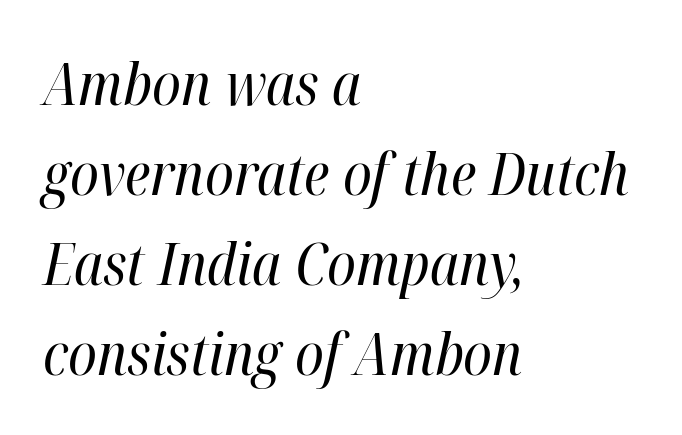
The image shows 58 px regular-weight, condensed type, italic (leaning right); set left-aligned, normal line spacing (1.55x), normal letter spacing, not underlined; high stroke contrast and a medium x-height.
